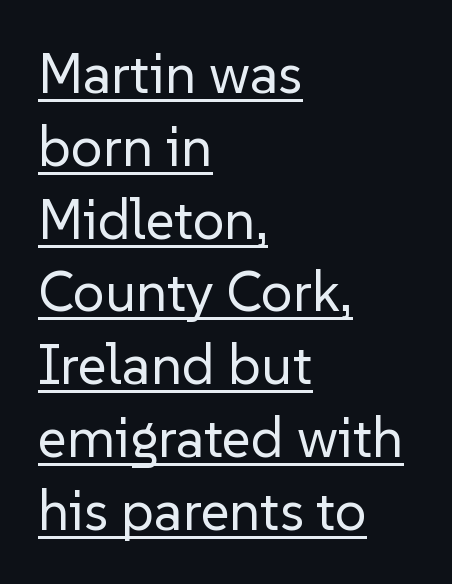
{"serif": "no", "italic": "no", "bold": "no", "weight": "regular", "width": "normal", "stroke_contrast": "low", "x_height": "medium", "monospaced": "no", "underline": "yes", "align": "left", "line_spacing": "normal", "line_spacing_ratio": 1.3, "letter_spacing": "normal", "letter_spacing_em": 0.0, "glyph_px": 56}
